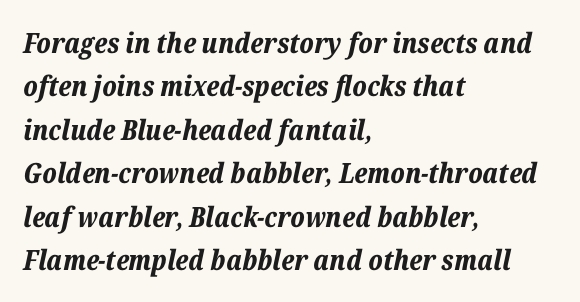
Do the characters align in a grid? No, the font is proportional. Does the weight exceed regular? Yes, all the way to bold. Horizontally, the lines are justified to the leading edge only. Honestly, there is no underline to notice here at all.
